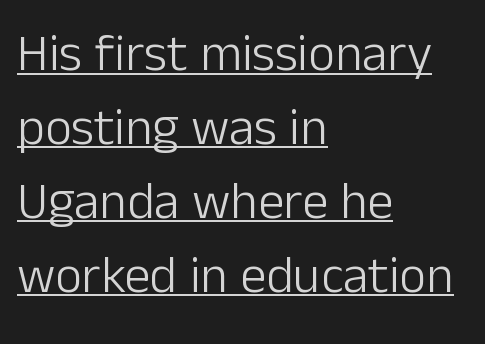
The image shows 52 px light sans-serif type, upright; set left-aligned, normal line spacing (1.42x), normal letter spacing, underlined; low stroke contrast and a medium x-height.
